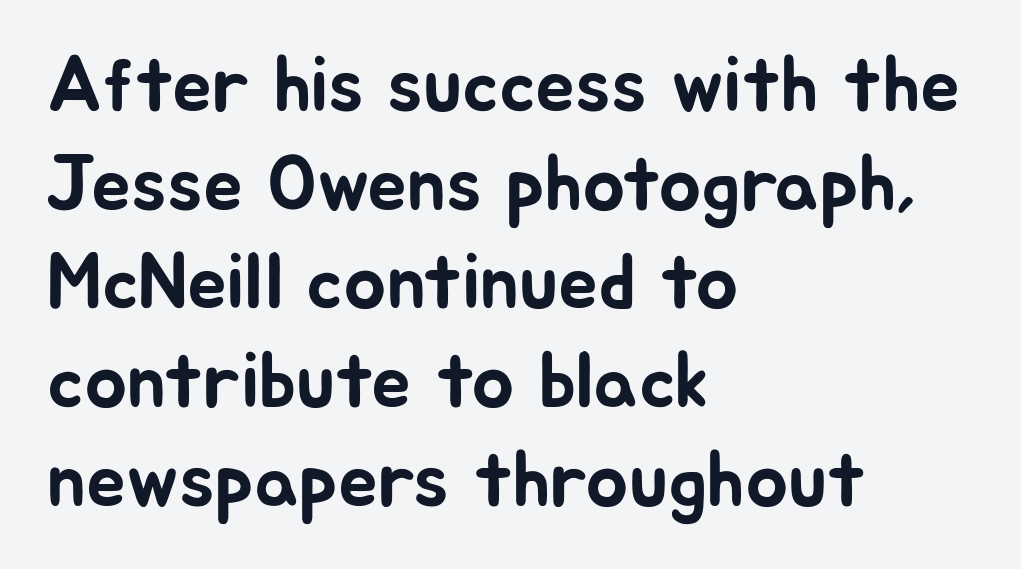
The image shows 79 px sans-serif type, upright; set left-aligned, normal line spacing (1.25x), normal letter spacing, not underlined; low stroke contrast and a medium x-height.
